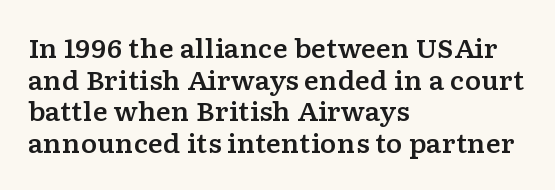
Q: Is the text italic (slanted)? A: No, it is upright.
Q: Is the text underlined? A: No.
Q: How is the paragraph aligned? A: Left-aligned.
Q: Is the spacing between letters normal or unusually wide? A: Normal.
Q: Is the spacing between lines tight, normal or loose? A: Normal.
